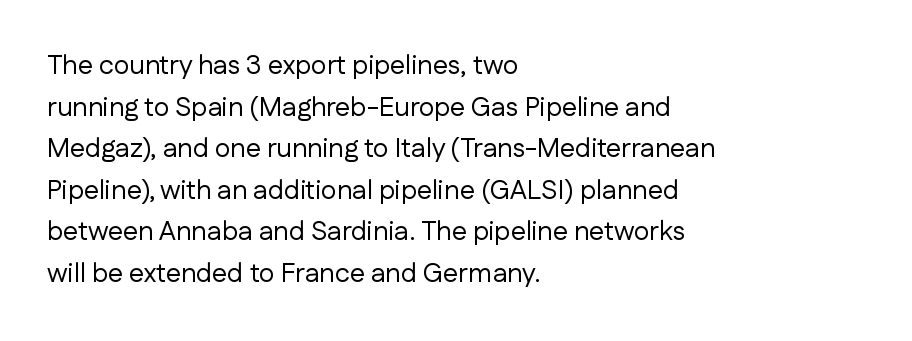
The image shows 27 px text type, upright; set left-aligned, normal line spacing (1.54x), normal letter spacing, not underlined.
